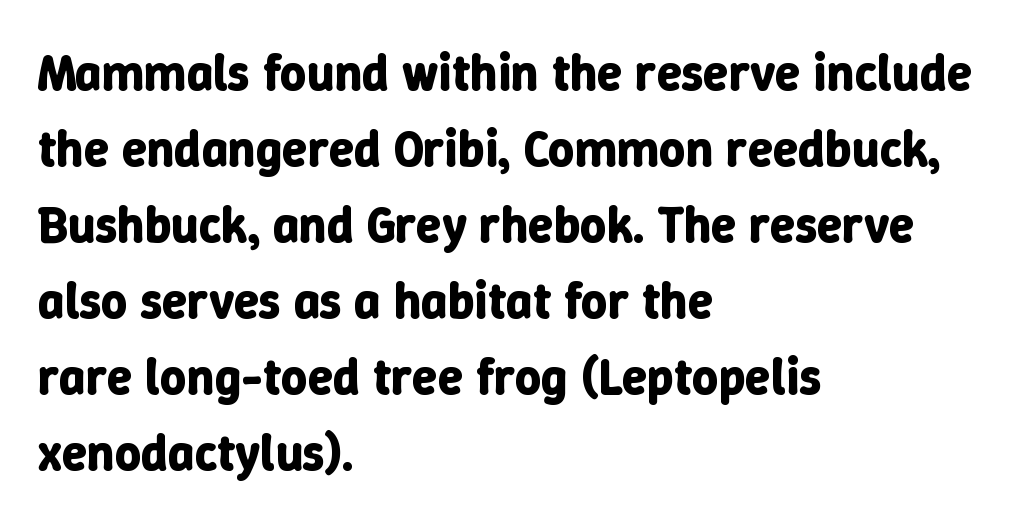
These lines were composed using upright roman letters. Students, observe: this is what conventionally led text looks like. Look at the stroke-to-counter ratio: heavy, a bold. Is this a fixed-width face? No — the glyphs have proportional, varying widths. The compositor pushed each line to the left boundary. Plain, unruled lines of type.
